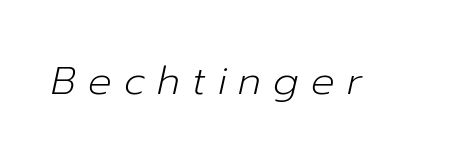
The tracking jumps out immediately: characters are airy and widely separated. The specimen reads as italic at a glance. The area under the type is left untouched. The letters look calm and open, with moderate or lighter stems. These lines are rendered in a variable-pitch font.
